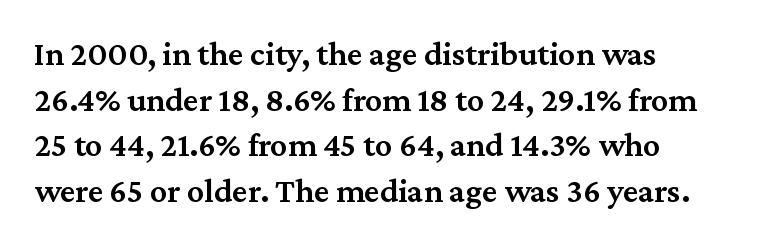
{"serif": "yes", "italic": "no", "bold": "semi", "weight": "semibold", "width": "normal", "stroke_contrast": "medium", "x_height": "medium", "monospaced": "no", "underline": "no", "align": "left", "line_spacing": "normal", "line_spacing_ratio": 1.34, "letter_spacing": "normal", "letter_spacing_em": 0.0, "glyph_px": 34}
